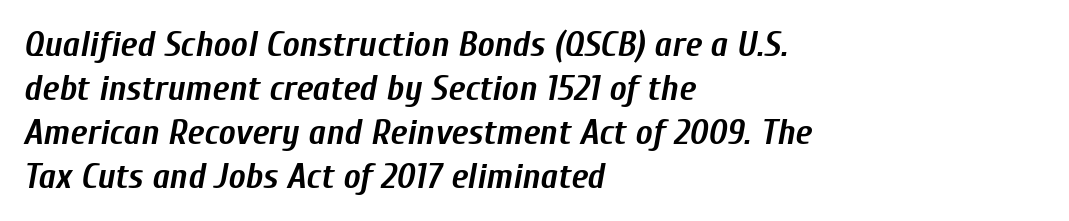
{"italic": "yes", "lean": "right", "slant_degrees": 10, "bold": "yes", "weight": "semibold", "width": "condensed", "stroke_contrast": "low", "x_height": "medium", "monospaced": "no", "underline": "no", "align": "left", "line_spacing_ratio": 1.22, "letter_spacing": "normal", "letter_spacing_em": 0.0, "glyph_px": 36}
